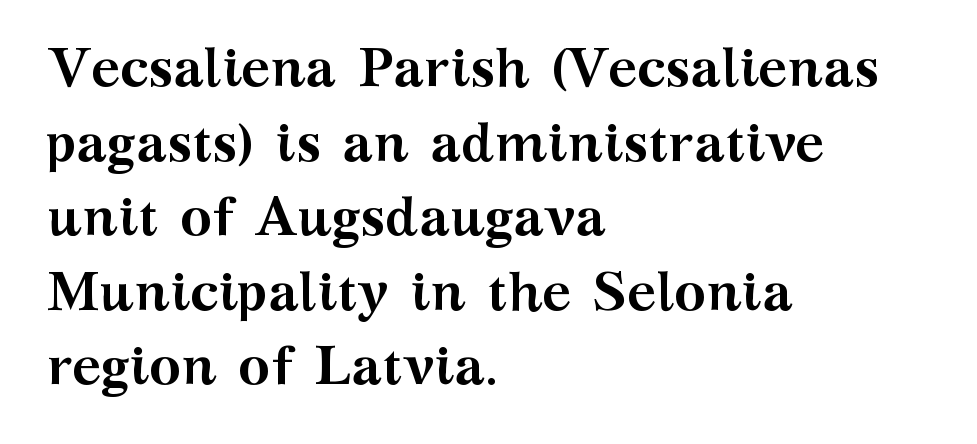
Q: Is the text bold? A: Yes.
Q: Is the text italic (slanted)? A: No, it is upright.
Q: Is the typeface a serif or a sans-serif typeface? A: Serif.
Q: Is the text underlined? A: No.
Q: How is the paragraph aligned? A: Left-aligned.
Q: Is the spacing between letters normal or unusually wide? A: Normal.
Q: Is the spacing between lines tight, normal or loose? A: Normal.
Q: Width (condensed, normal, or wide)? A: Wide.
Q: Stroke contrast? A: Medium.
Q: x-height? A: Medium.
Q: Monospaced? A: No.
